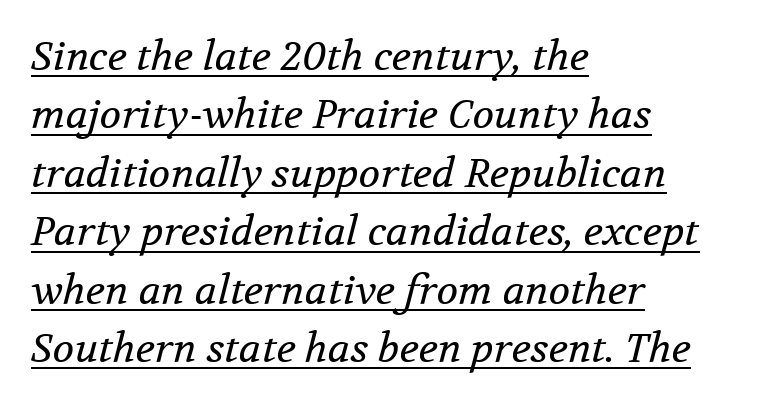
The image shows 40 px regular-weight serif type, italic (leaning right); set left-aligned, normal line spacing (1.46x), normal letter spacing, underlined; medium stroke contrast and a medium x-height.
